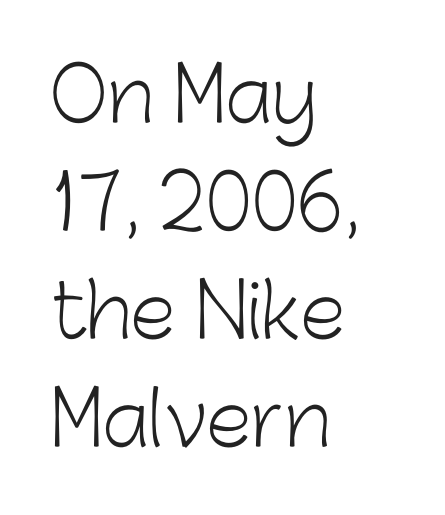
Q: Is the text bold? A: No.
Q: Is the text italic (slanted)? A: No, it is upright.
Q: Is the typeface a serif or a sans-serif typeface? A: Sans-serif.
Q: Is the text underlined? A: No.
Q: How is the paragraph aligned? A: Left-aligned.
Q: Is the spacing between letters normal or unusually wide? A: Normal.
Q: Is the spacing between lines tight, normal or loose? A: Normal.
Q: Width (condensed, normal, or wide)? A: Normal.
Q: Stroke contrast? A: Low.
Q: x-height? A: Medium.
Q: Monospaced? A: No.
